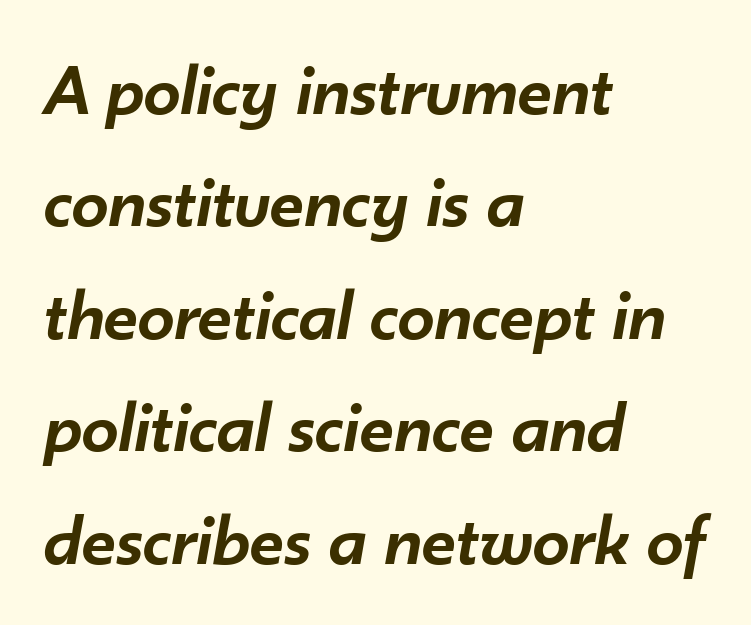
{"italic": "yes", "lean": "right", "slant_degrees": 10, "bold": "semi", "weight": "semibold", "width": "normal", "stroke_contrast": "low", "x_height": "small", "monospaced": "no", "underline": "no", "align": "left", "line_spacing": "normal", "line_spacing_ratio": 1.52, "letter_spacing": "normal", "letter_spacing_em": 0.0, "glyph_px": 74}
